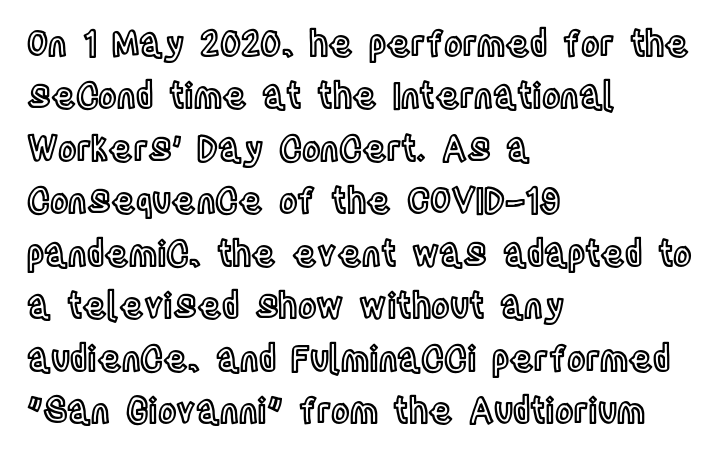
Q: Is the text italic (slanted)? A: No, it is upright.
Q: Is the text underlined? A: No.
Q: How is the paragraph aligned? A: Left-aligned.
Q: Is the spacing between letters normal or unusually wide? A: Normal.
Q: Is the spacing between lines tight, normal or loose? A: Normal.
Q: Width (condensed, normal, or wide)? A: Condensed.
Q: x-height? A: Large.
Q: Monospaced? A: No.
